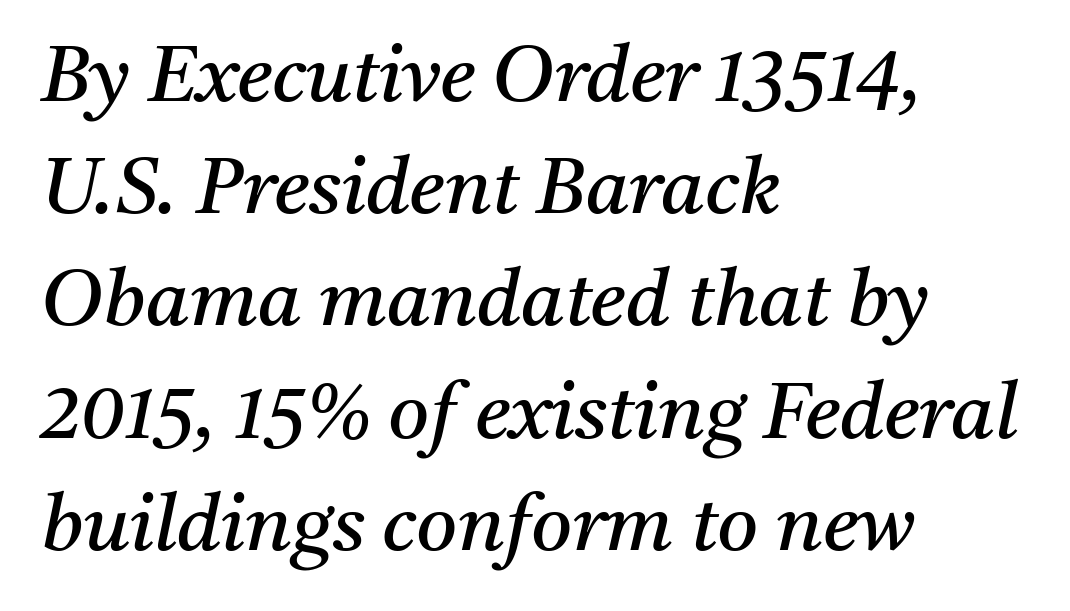
{"serif": "yes", "italic": "yes", "lean": "right", "slant_degrees": 11, "bold": "no", "weight": "regular", "width": "normal", "stroke_contrast": "medium", "x_height": "medium", "monospaced": "no", "underline": "no", "align": "left", "line_spacing": "normal", "line_spacing_ratio": 1.42, "letter_spacing": "normal", "letter_spacing_em": 0.0, "glyph_px": 79}
